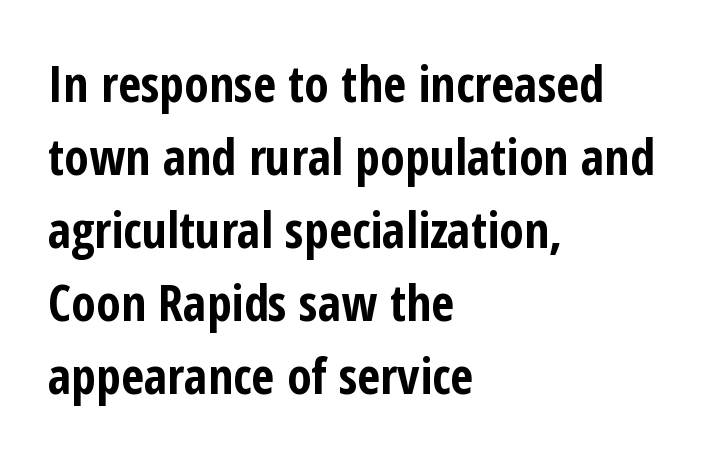
The image shows 50 px bold, condensed sans-serif type, upright; set left-aligned, normal line spacing (1.46x), normal letter spacing, not underlined; low stroke contrast and a medium x-height.
